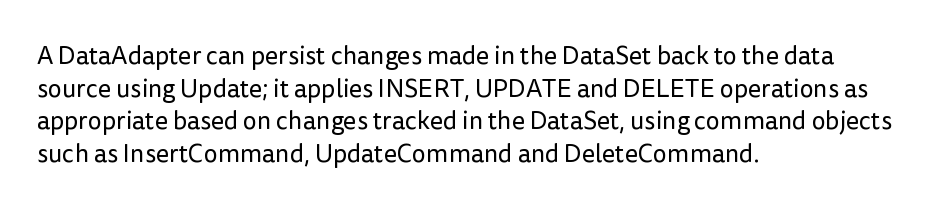
Q: Is the text bold? A: No.
Q: Is the text italic (slanted)? A: No, it is upright.
Q: Is the text underlined? A: No.
Q: How is the paragraph aligned? A: Left-aligned.
Q: Is the spacing between letters normal or unusually wide? A: Normal.
Q: Is the spacing between lines tight, normal or loose? A: Normal.
